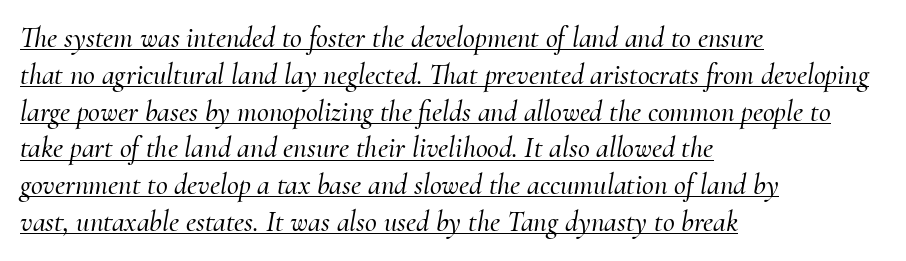
{"serif": "yes", "italic": "yes", "lean": "right", "slant_degrees": 10, "width": "normal", "stroke_contrast": "medium", "x_height": "small", "monospaced": "no", "underline": "yes", "align": "left", "line_spacing": "normal", "line_spacing_ratio": 1.27, "letter_spacing": "normal", "letter_spacing_em": 0.0, "glyph_px": 29}
